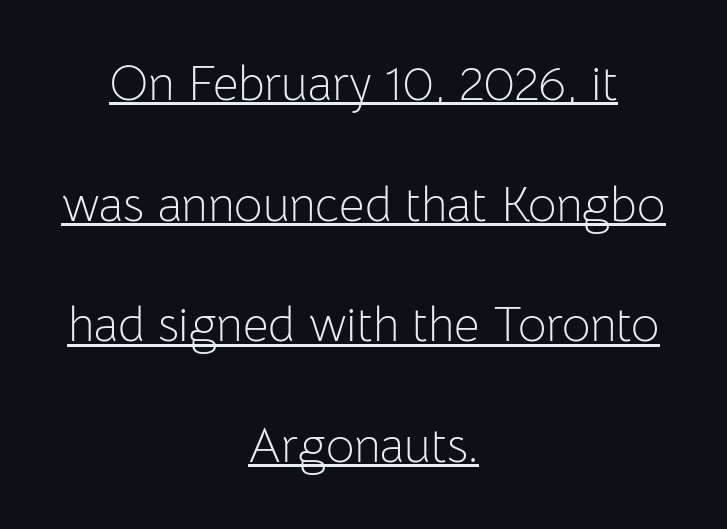
{"serif": "no", "italic": "no", "bold": "no", "weight": "light", "width": "normal", "stroke_contrast": "low", "x_height": "medium", "monospaced": "no", "underline": "yes", "align": "center", "line_spacing": "loose", "line_spacing_ratio": 2.46, "letter_spacing": "normal", "letter_spacing_em": 0.0, "glyph_px": 49}
